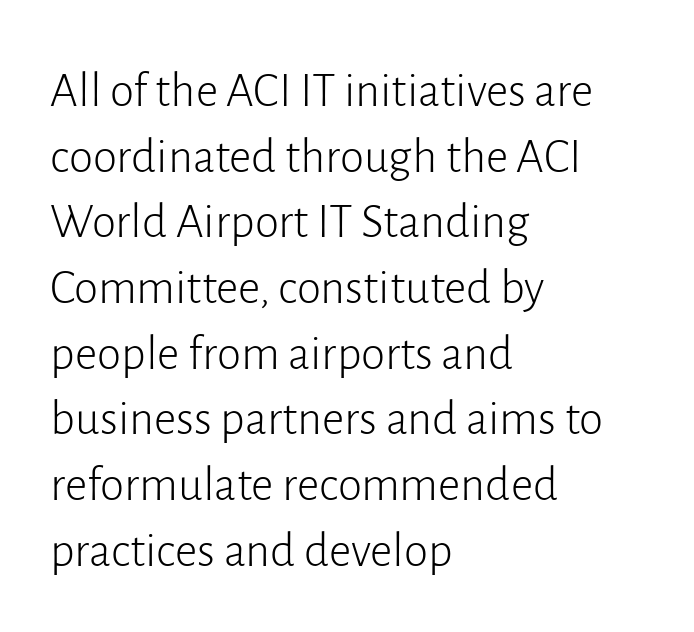
The face used here is proportionally spaced, like ordinary book or web type. The rendering keeps characters at their native spacing. You can tell it's not italic because the verticals are truly vertical. The rag falls on the right side of this text block. Each new line begins a customary step beneath the previous one. These lines are composed in type without serifs.
